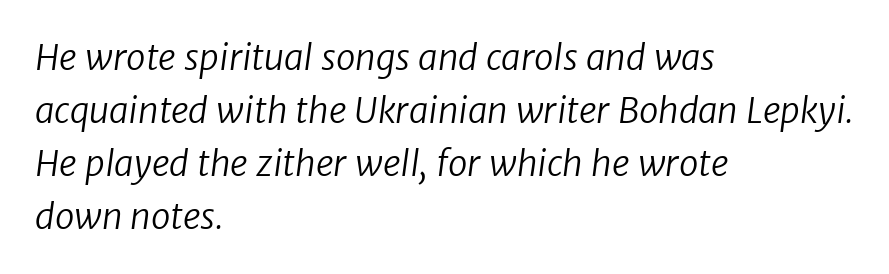
Q: Is the text bold? A: No.
Q: Is the typeface a serif or a sans-serif typeface? A: Sans-serif.
Q: Is the text underlined? A: No.
Q: How is the paragraph aligned? A: Left-aligned.
Q: Is the spacing between letters normal or unusually wide? A: Normal.
Q: Is the spacing between lines tight, normal or loose? A: Normal.
Q: Width (condensed, normal, or wide)? A: Normal.
Q: Stroke contrast? A: Low.
Q: x-height? A: Medium.
Q: Monospaced? A: No.
